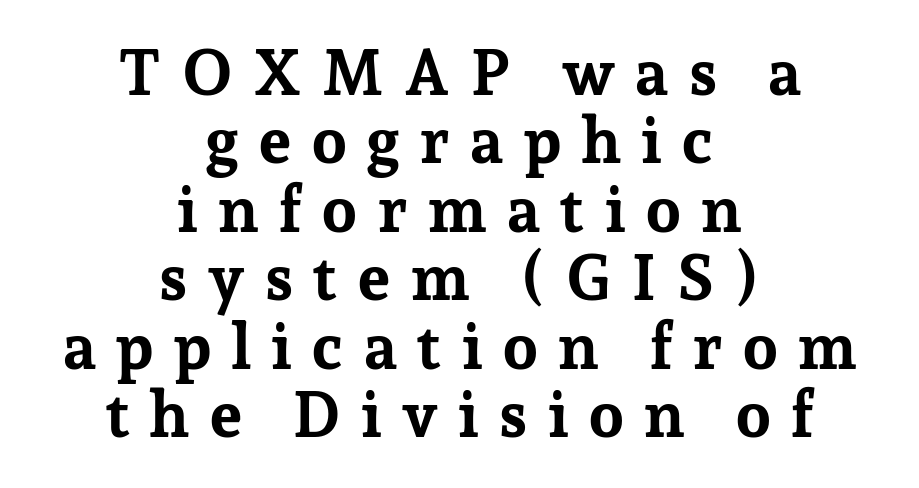
Q: Is the text bold? A: Yes.
Q: Is the text italic (slanted)? A: No, it is upright.
Q: Is the typeface a serif or a sans-serif typeface? A: Serif.
Q: Is the text underlined? A: No.
Q: How is the paragraph aligned? A: Centered.
Q: Is the spacing between letters normal or unusually wide? A: Unusually wide.
Q: Is the spacing between lines tight, normal or loose? A: Tight.
Q: Width (condensed, normal, or wide)? A: Normal.
Q: Stroke contrast? A: Low.
Q: x-height? A: Medium.
Q: Monospaced? A: No.
